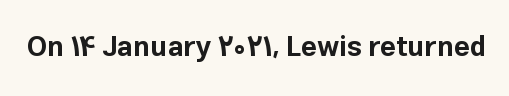
{"serif": "no", "italic": "no", "bold": "yes", "weight": "bold", "width": "normal", "stroke_contrast": "low", "x_height": "medium", "monospaced": "no", "underline": "no", "letter_spacing": "normal", "letter_spacing_em": 0.0, "glyph_px": 28}
